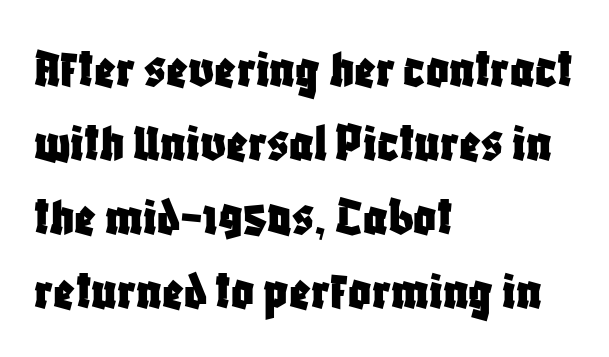
{"serif": "no", "italic": "no", "width": "condensed", "stroke_contrast": "low", "x_height": "large", "monospaced": "no", "underline": "no", "align": "left", "line_spacing": "normal", "line_spacing_ratio": 1.32, "letter_spacing": "normal", "letter_spacing_em": 0.0, "glyph_px": 56}
